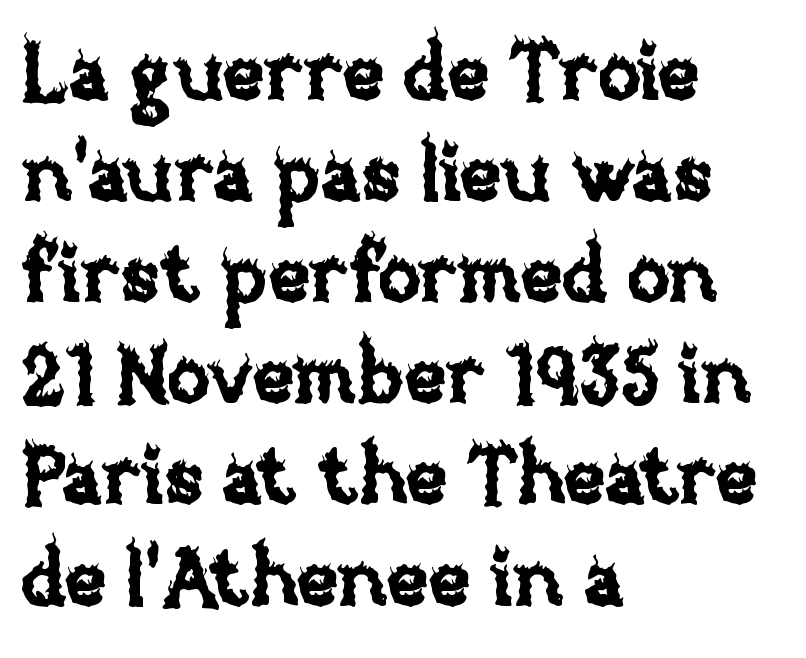
The tracking reads as untouched default to a designer's eye. Does the leading feel generous? No, just average. This is roman type, the default non-slanted kind. Do the characters align in a grid? No, the font is proportional.
